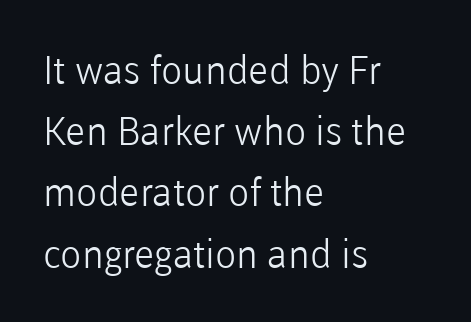
Q: Is the text bold? A: No.
Q: Is the text italic (slanted)? A: No, it is upright.
Q: Is the typeface a serif or a sans-serif typeface? A: Sans-serif.
Q: Is the text underlined? A: No.
Q: How is the paragraph aligned? A: Left-aligned.
Q: Is the spacing between letters normal or unusually wide? A: Normal.
Q: Is the spacing between lines tight, normal or loose? A: Normal.
Q: Width (condensed, normal, or wide)? A: Normal.
Q: Stroke contrast? A: Low.
Q: x-height? A: Medium.
Q: Monospaced? A: No.
